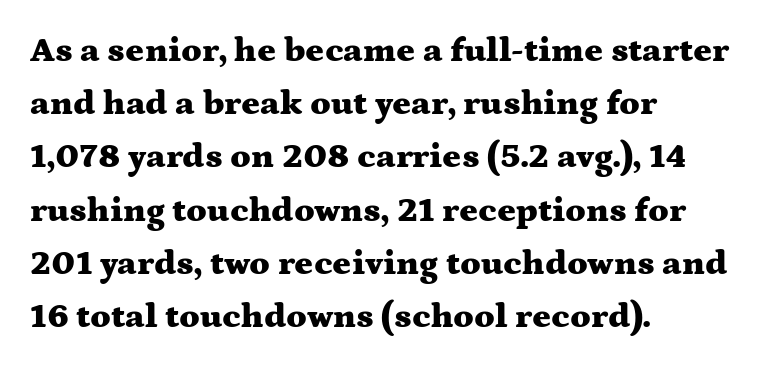
Q: Is the text bold? A: Yes.
Q: Is the text italic (slanted)? A: No, it is upright.
Q: Is the typeface a serif or a sans-serif typeface? A: Serif.
Q: Is the text underlined? A: No.
Q: How is the paragraph aligned? A: Left-aligned.
Q: Is the spacing between letters normal or unusually wide? A: Normal.
Q: Is the spacing between lines tight, normal or loose? A: Normal.
Q: Width (condensed, normal, or wide)? A: Wide.
Q: Stroke contrast? A: Medium.
Q: x-height? A: Medium.
Q: Monospaced? A: No.
